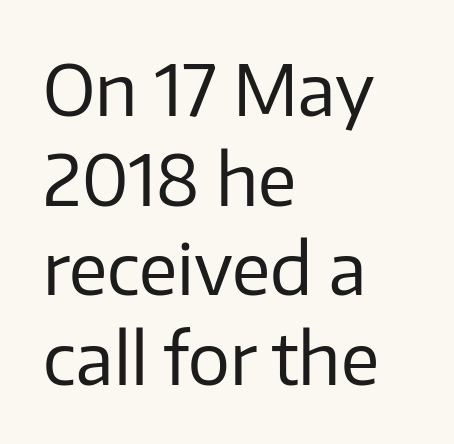
The image shows 70 px regular-weight sans-serif type, upright; set left-aligned, normal line spacing (1.28x), normal letter spacing, not underlined; low stroke contrast and a medium x-height.
